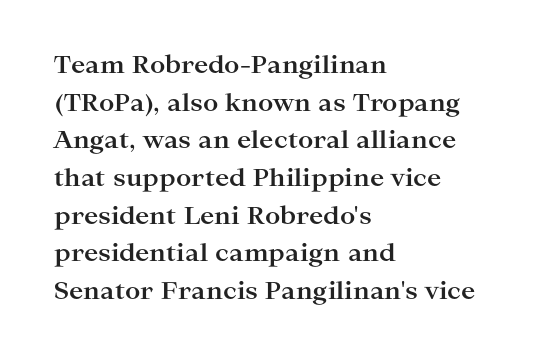
Heavy, bold letterforms. Quick note: underline off. The space between consecutive lines is moderate. This is roman type, the default non-slanted kind. The compositor pushed each line to the left boundary.
